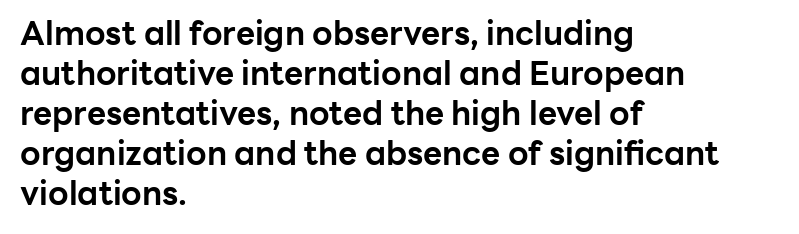
The image shows 33 px bold sans-serif type, upright; set left-aligned, line spacing 1.21x, normal letter spacing, not underlined; low stroke contrast and a medium x-height.
